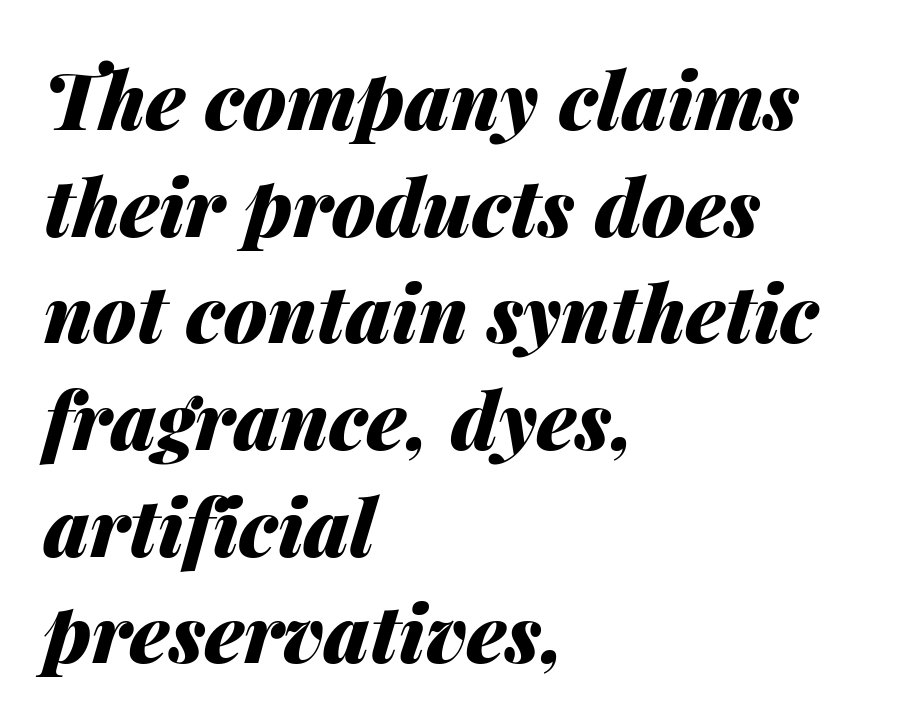
Q: Is the text bold? A: Yes.
Q: Is the text italic (slanted)? A: Yes, it leans right by about 14 degrees.
Q: Is the text underlined? A: No.
Q: How is the paragraph aligned? A: Left-aligned.
Q: Is the spacing between letters normal or unusually wide? A: Normal.
Q: Is the spacing between lines tight, normal or loose? A: Normal.
Q: Width (condensed, normal, or wide)? A: Normal.
Q: Stroke contrast? A: Medium.
Q: x-height? A: Medium.
Q: Monospaced? A: No.
